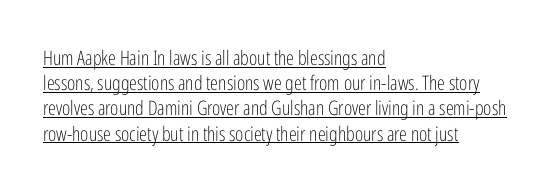
The image shows 20 px text type, upright; set left-aligned, normal line spacing (1.26x), normal letter spacing, underlined.
